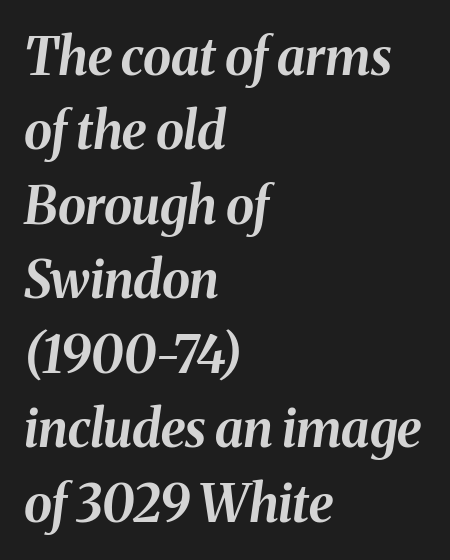
Q: Is the text bold? A: Yes.
Q: Is the text italic (slanted)? A: Yes, it leans right by about 8 degrees.
Q: Is the text underlined? A: No.
Q: How is the paragraph aligned? A: Left-aligned.
Q: Is the spacing between letters normal or unusually wide? A: Normal.
Q: Is the spacing between lines tight, normal or loose? A: Normal.
Q: Width (condensed, normal, or wide)? A: Normal.
Q: Stroke contrast? A: Medium.
Q: x-height? A: Medium.
Q: Monospaced? A: No.
